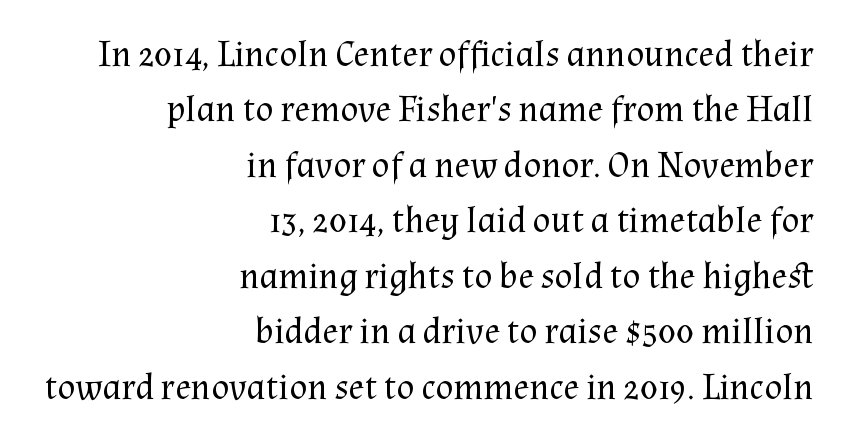
In terms of leading, this rendering sits right in the middle. Heaviness? Minimal to ordinary, like unemphasized prose. The letters advance in unequal steps, a hallmark of proportional type. This sample uses an upright cut, with every glyph sitting square on the baseline.
